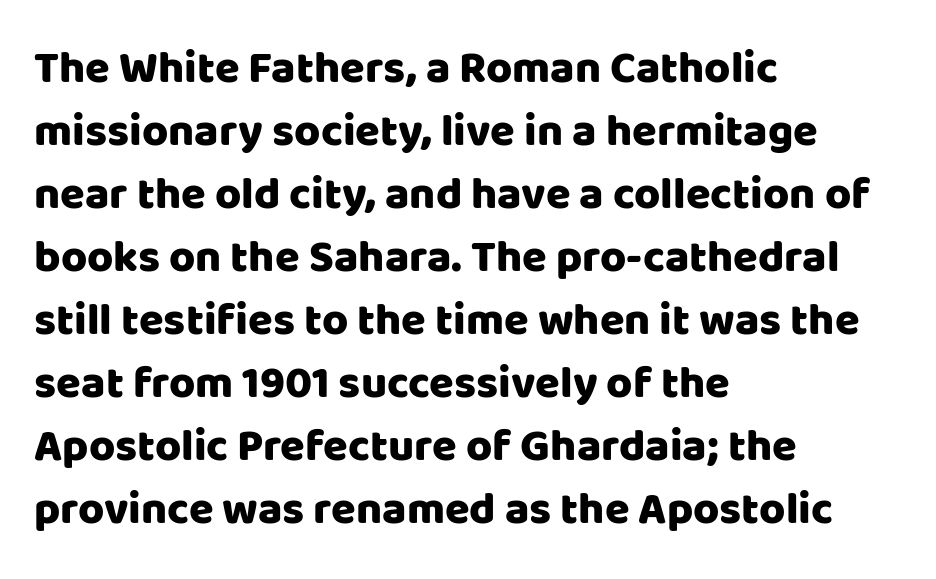
{"serif": "no", "italic": "no", "width": "normal", "stroke_contrast": "low", "x_height": "large", "monospaced": "no", "underline": "no", "align": "left", "line_spacing": "normal", "line_spacing_ratio": 1.4, "letter_spacing": "normal", "letter_spacing_em": 0.0, "glyph_px": 45}
